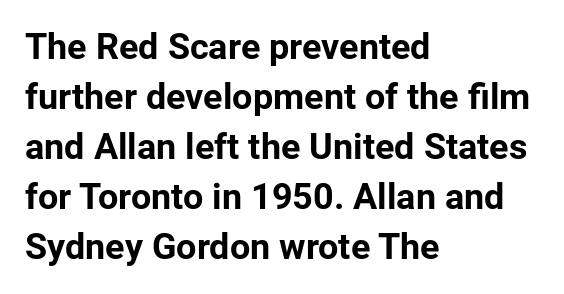
The image shows 36 px bold sans-serif type, upright; set left-aligned, normal line spacing (1.39x), normal letter spacing, not underlined; low stroke contrast and a medium x-height.
